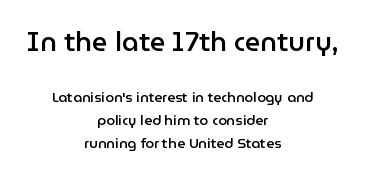
The image shows 27 px text type, upright; set centered, normal line spacing (1.62x), normal letter spacing, not underlined; the first (top) block is 1.93x larger.
